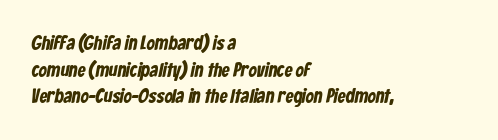
The image shows 20 px text type; set left-aligned, normal line spacing (1.33x), normal letter spacing, not underlined.
